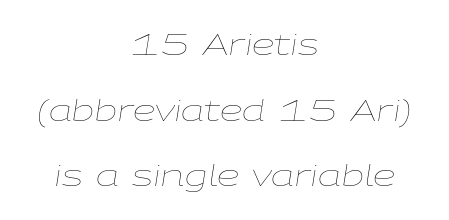
The image shows 29 px thin, wide type, italic (leaning right); set centered, loose line spacing (2.26x), normal letter spacing, not underlined; low stroke contrast and a medium x-height.
